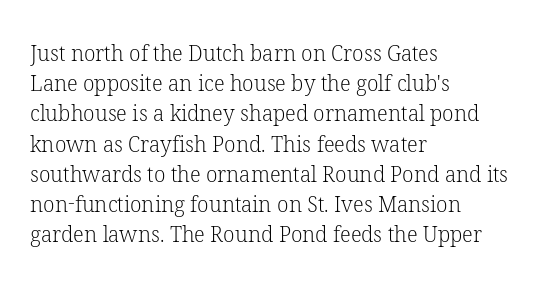
Regarding leading, the lines here are spaced in the standard way. Underline: absent. A classic flush-left, rag-right setting is used for this passage. Every character sits straight up, as roman type does.
